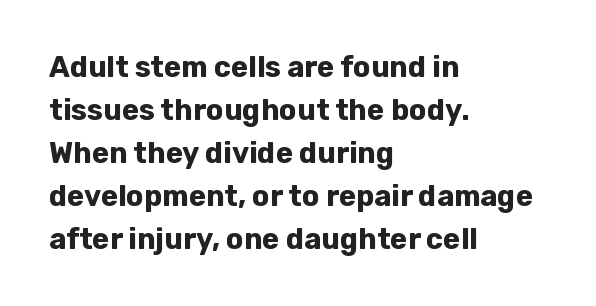
The image shows 29 px bold sans-serif type, upright; set left-aligned, normal line spacing (1.48x), normal letter spacing, not underlined; low stroke contrast and a medium x-height.
